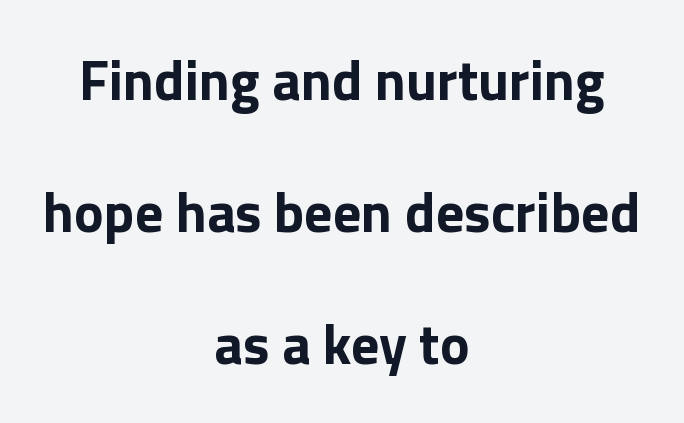
The image shows 56 px bold sans-serif type, upright; set centered, loose line spacing (2.36x), normal letter spacing, not underlined; a medium x-height.
